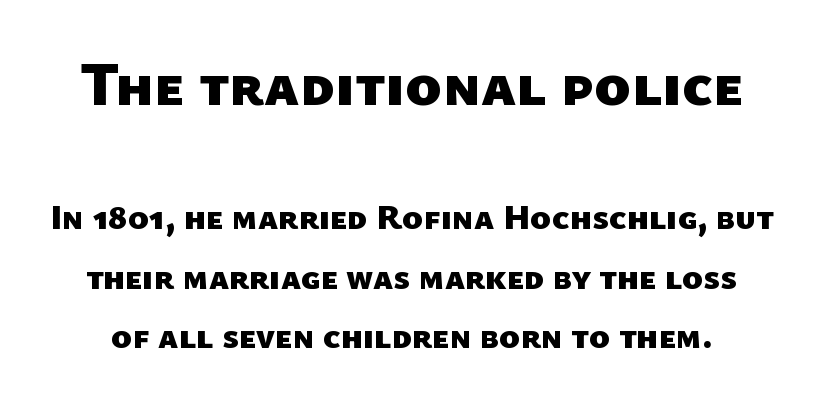
Notice how thick the strokes are: this is what a full bold looks like. The foot of each line stays bare and open. Vertically, the passage feels balanced, rows spaced as you'd expect. The type is set solid horizontally, with unmodified tracking.
